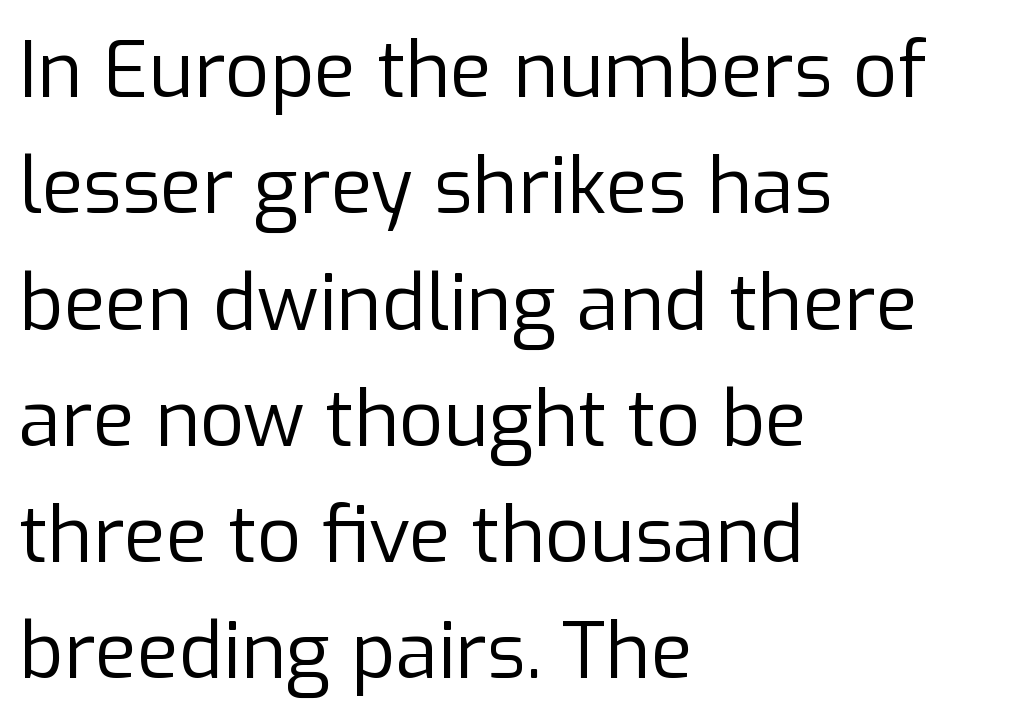
Line spacing here is normal. Posture: upright roman. Alignment: flush left. Quick note: underline off. Observe the ordinary spacing: letters are neighbours, not strangers. Is this a fixed-width face? No — the glyphs have proportional, varying widths.
